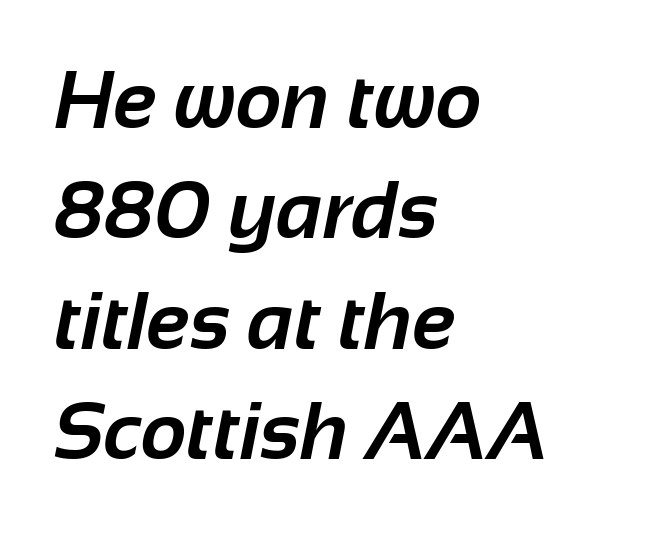
Type without underlining. Nothing unusual about the tracking: characters are spaced as the font intends. Classification — sans serif. The text block is weighted toward the left margin, trailing off unevenly rightward. Regarding leading, the lines here are spaced in the standard way. Caption: bold face, heavy strokes.
